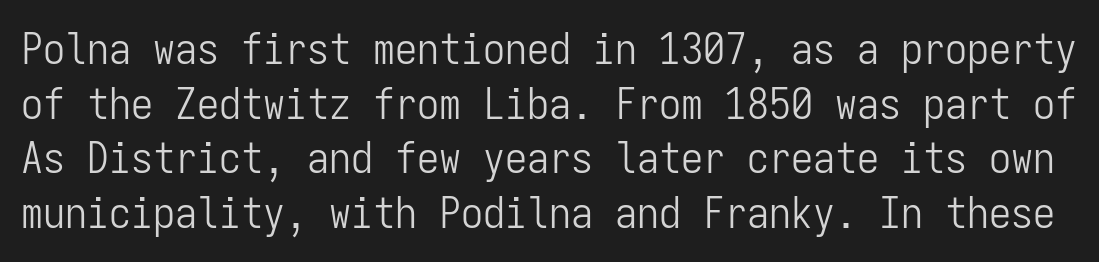
{"serif": "no", "italic": "no", "bold": "no", "weight": "light", "width": "condensed", "stroke_contrast": "low", "x_height": "medium", "monospaced": "yes", "underline": "no", "line_spacing_ratio": 1.24, "letter_spacing": "normal", "letter_spacing_em": 0.0, "glyph_px": 44}
